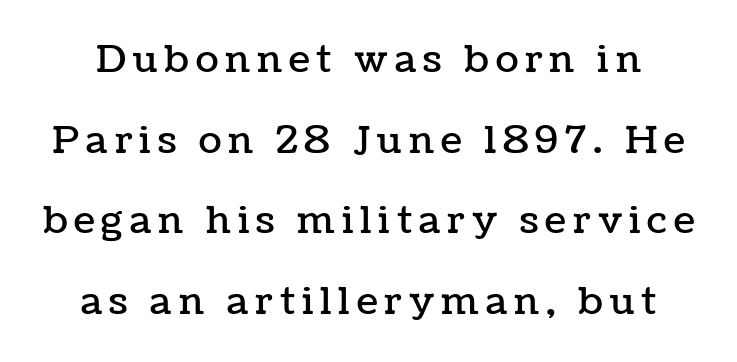
Rendered with straight, roman letterforms. The rendering uses natural spacing where letterforms have individual widths. Rule under the text: the space is simply empty. Students, observe: this is what heavily led, spacious text looks like.
